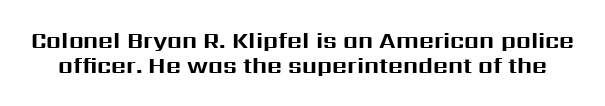
The designer dialed line spacing down below the default. Emphasis by weight is at full strength: bold. Plain, unruled lines of type. This sample uses plain, unmodified letter spacing. Designer's note — italics off, roman on.
